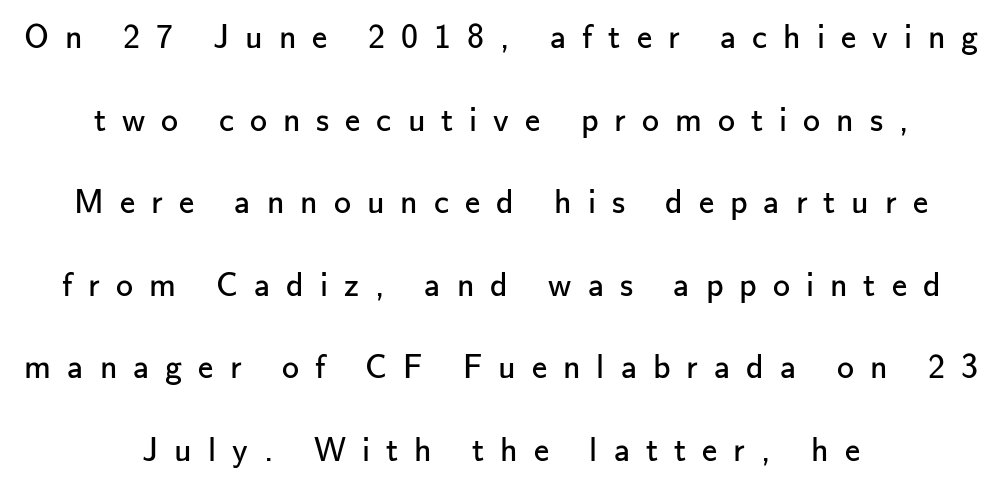
A student would call this center alignment; a typographer would say set centered. This sample uses expanded letter spacing, leaving extra air between glyphs. If you measured baseline to baseline, you'd find a long distance. The characters are drawn with everyday or finer stroke widths. Vertical strokes here are truly vertical.
